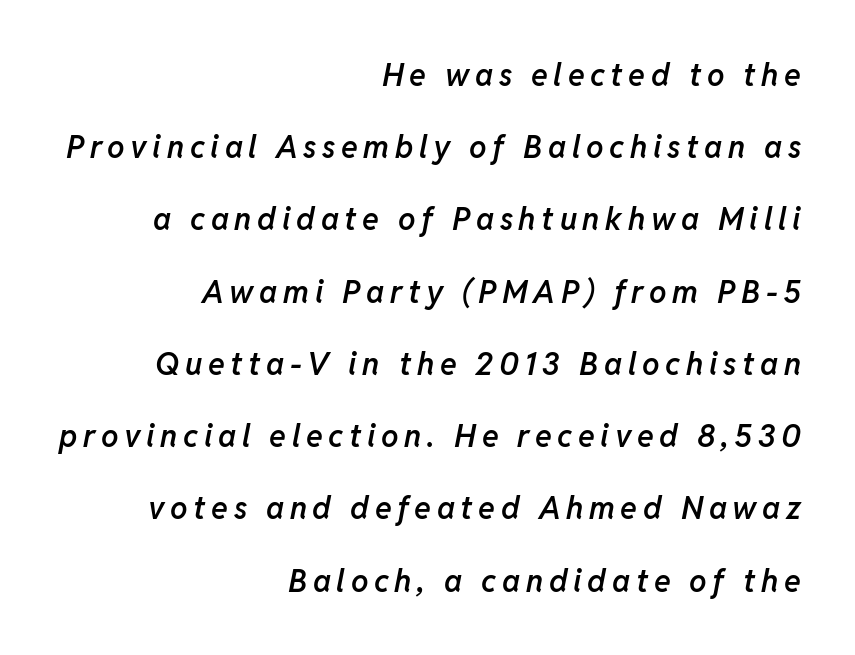
Is the type slanted? Yes — the strokes lean at a clear angle. Bold? Not quite — semibold, heavier than regular but stopping short. Glance below the letters and you will spot only blank space. Do the characters align in a grid? No, the font is proportional.
